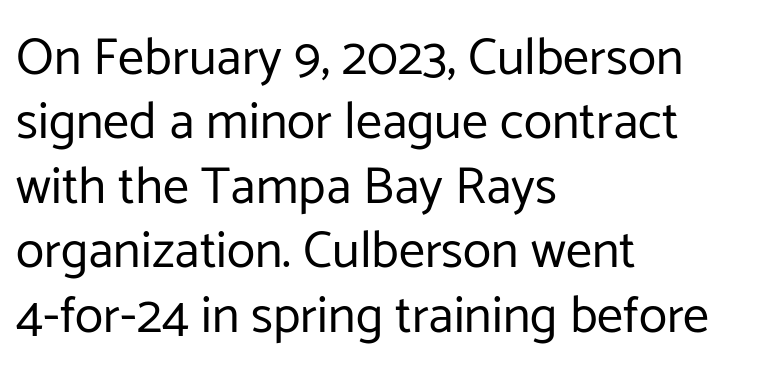
Q: Is the text bold? A: No.
Q: Is the text italic (slanted)? A: No, it is upright.
Q: Is the typeface a serif or a sans-serif typeface? A: Sans-serif.
Q: Is the text underlined? A: No.
Q: How is the paragraph aligned? A: Left-aligned.
Q: Is the spacing between letters normal or unusually wide? A: Normal.
Q: Width (condensed, normal, or wide)? A: Normal.
Q: Stroke contrast? A: Low.
Q: x-height? A: Medium.
Q: Monospaced? A: No.
